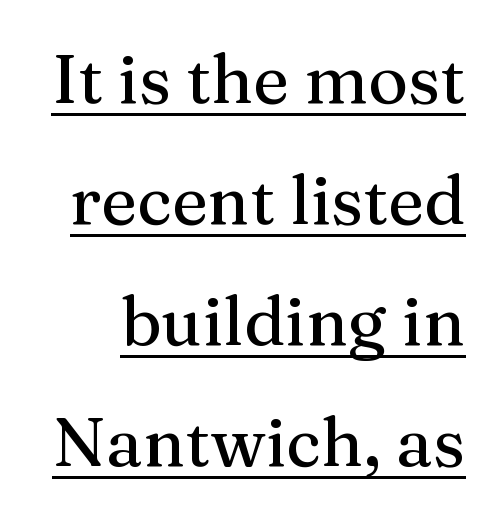
Q: Is the text italic (slanted)? A: No, it is upright.
Q: Is the typeface a serif or a sans-serif typeface? A: Serif.
Q: Is the text underlined? A: Yes.
Q: Is the spacing between letters normal or unusually wide? A: Normal.
Q: Width (condensed, normal, or wide)? A: Normal.
Q: Stroke contrast? A: Medium.
Q: x-height? A: Medium.
Q: Monospaced? A: No.
